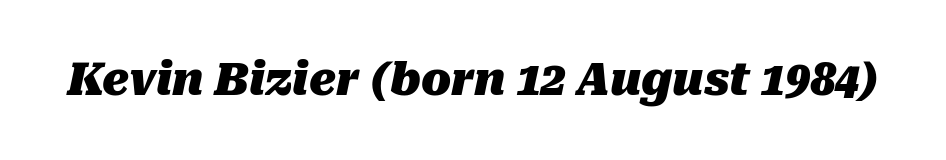
Q: Is the text bold? A: Yes.
Q: Is the text italic (slanted)? A: Yes, it leans right by about 10 degrees.
Q: Is the text underlined? A: No.
Q: Is the spacing between letters normal or unusually wide? A: Normal.
Q: Width (condensed, normal, or wide)? A: Normal.
Q: Stroke contrast? A: Medium.
Q: x-height? A: Medium.
Q: Monospaced? A: No.
